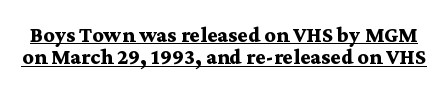
Q: Is the text bold? A: Yes.
Q: Is the text italic (slanted)? A: No, it is upright.
Q: Is the text underlined? A: Yes.
Q: Is the spacing between letters normal or unusually wide? A: Normal.
Q: Is the spacing between lines tight, normal or loose? A: Tight.
